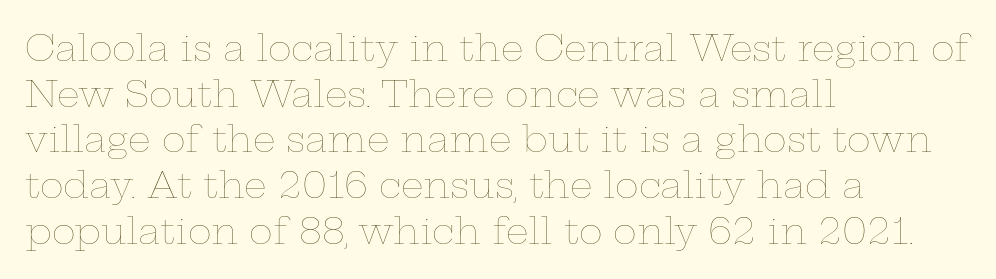
Visually the block forms a straight wall on the left and a jagged coastline on the right. Spacing verdict: proportional, widths tailored to each character. Think standard paragraph weight, or any step lighter than that. Clear beneath every line of the passage. Ascenders rise straight up at ninety degrees. Leading: standard.
